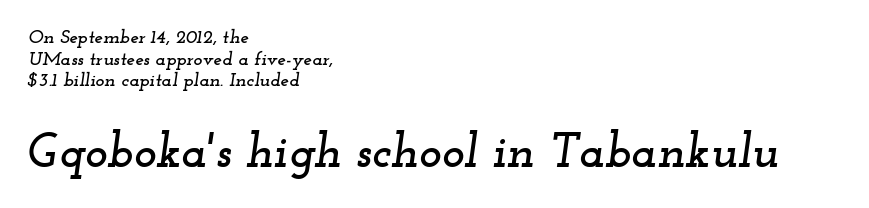
The image shows 48 px wide serif type, italic (leaning right); set left-aligned, tight line spacing (1.14x), normal letter spacing, not underlined; the second (bottom) block is 2.53x larger; low stroke contrast and a small x-height.
